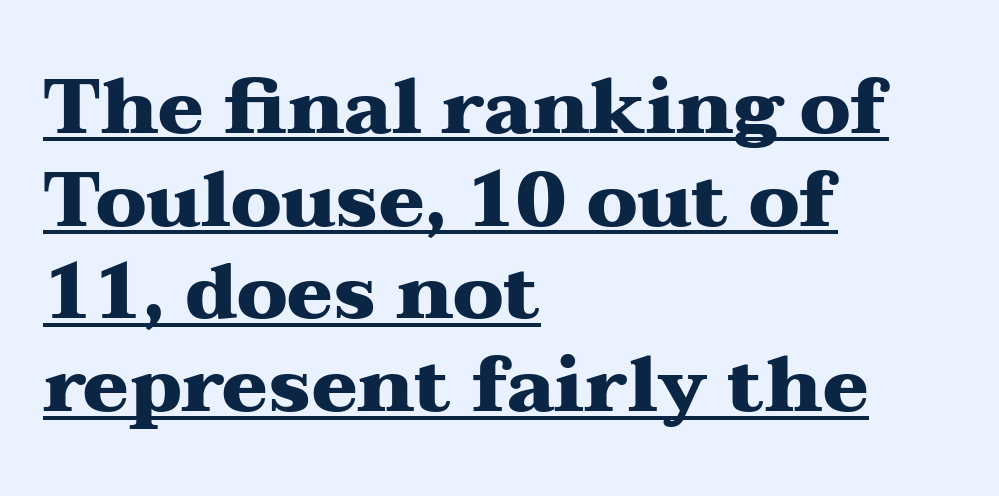
The image shows 76 px heavy, wide serif type, upright; set left-aligned, line spacing 1.22x, normal letter spacing, underlined; medium stroke contrast and a medium x-height.
